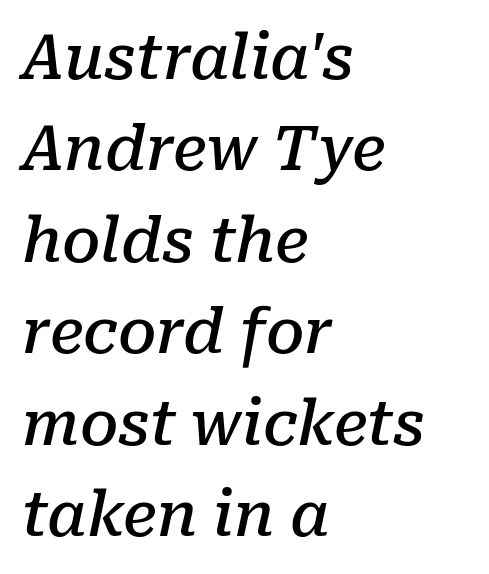
Nothing unusual about the tracking: characters are spaced as the font intends. The face used here has a pronounced slope to its letters. Each letter's strokes conclude with small projecting serifs. Each line starts at the same left margin while the right side varies.
